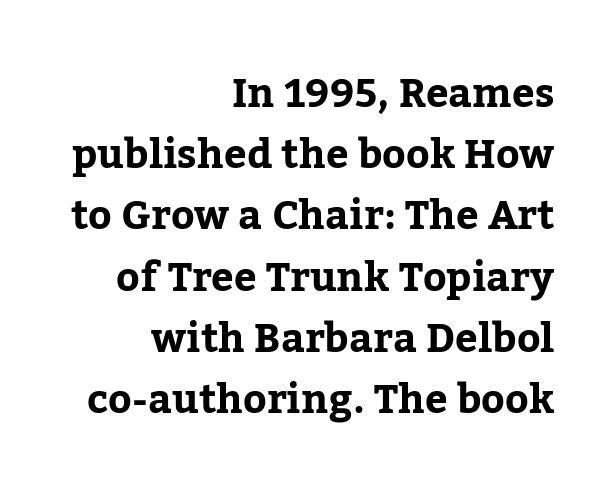
The image shows 40 px bold serif type, upright; set right-aligned, normal line spacing (1.53x), normal letter spacing, not underlined; low stroke contrast and a medium x-height.
